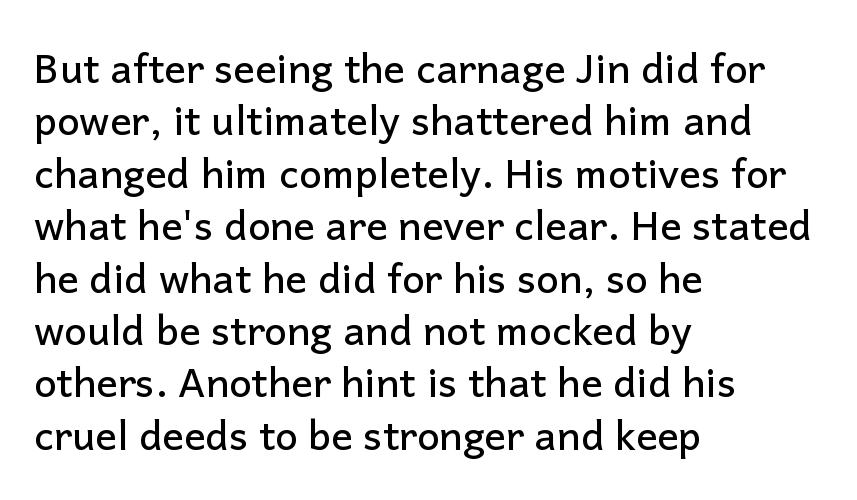
The image shows 40 px sans-serif type, upright; set left-aligned, normal line spacing (1.31x), normal letter spacing, not underlined; low stroke contrast and a medium x-height.
